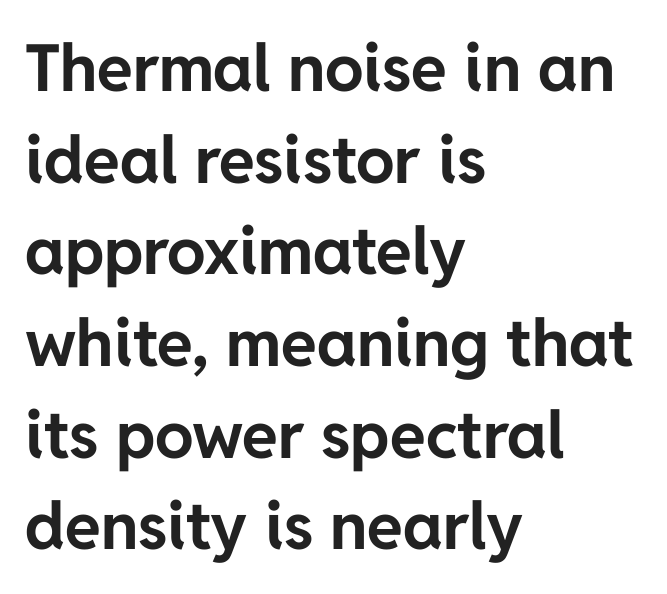
{"serif": "no", "italic": "no", "bold": "yes", "weight": "bold", "width": "normal", "stroke_contrast": "low", "x_height": "medium", "monospaced": "no", "underline": "no", "align": "left", "line_spacing": "normal", "line_spacing_ratio": 1.41, "letter_spacing": "normal", "letter_spacing_em": 0.0, "glyph_px": 65}
